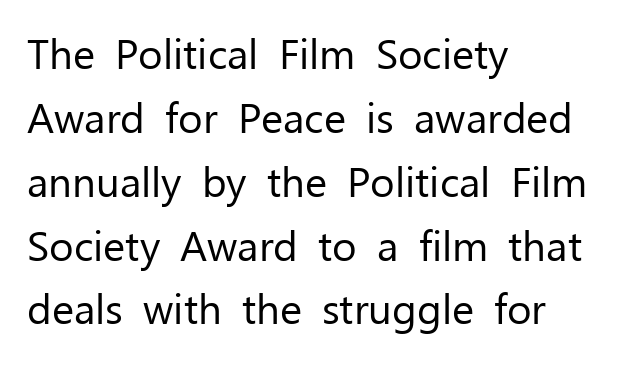
{"serif": "no", "italic": "no", "bold": "no", "weight": "regular", "width": "normal", "stroke_contrast": "low", "x_height": "medium", "monospaced": "no", "underline": "no", "align": "left", "line_spacing": "normal", "line_spacing_ratio": 1.52, "letter_spacing": "normal", "letter_spacing_em": 0.0, "glyph_px": 42}
